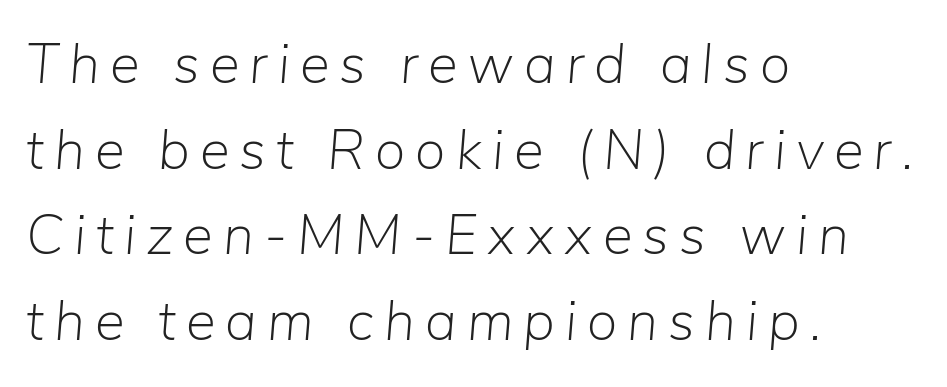
Q: Is the text bold? A: No.
Q: Is the text italic (slanted)? A: Yes, it leans right by about 5 degrees.
Q: Is the text underlined? A: No.
Q: How is the paragraph aligned? A: Left-aligned.
Q: Is the spacing between lines tight, normal or loose? A: Normal.
Q: Width (condensed, normal, or wide)? A: Normal.
Q: Stroke contrast? A: Low.
Q: x-height? A: Medium.
Q: Monospaced? A: No.
